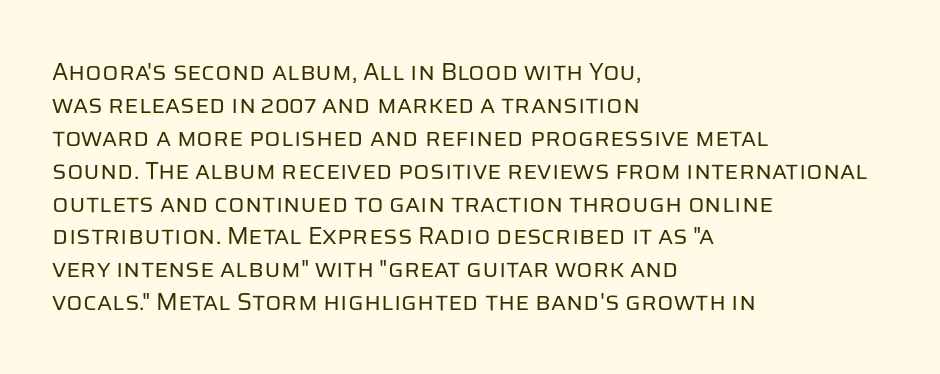
The image shows 24 px text type, upright; set left-aligned, normal line spacing (1.37x), normal letter spacing, not underlined.
